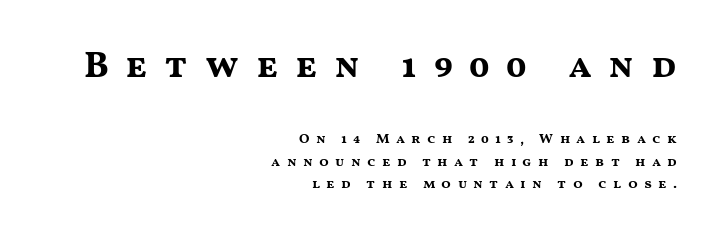
Q: Is the text bold? A: Yes.
Q: Is the text italic (slanted)? A: No, it is upright.
Q: Is the typeface a serif or a sans-serif typeface? A: Sans-serif.
Q: Is the text underlined? A: No.
Q: How is the paragraph aligned? A: Right-aligned.
Q: Is the spacing between letters normal or unusually wide? A: Unusually wide.
Q: Is the spacing between lines tight, normal or loose? A: Normal.
Q: Which block of text is set in a larger size, the first (top) or the second (bottom)? A: The first (top) one.
Q: Width (condensed, normal, or wide)? A: Wide.
Q: Stroke contrast? A: Medium.
Q: x-height? A: Medium.
Q: Monospaced? A: No.
